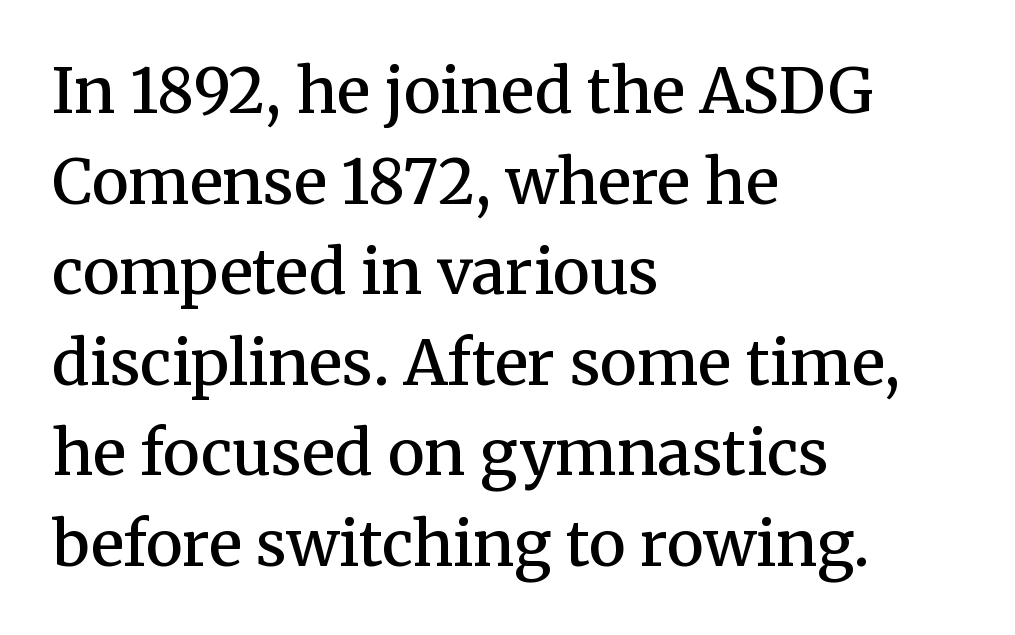
{"serif": "yes", "italic": "no", "bold": "semi", "weight": "semibold", "width": "normal", "stroke_contrast": "medium", "x_height": "medium", "monospaced": "no", "underline": "no", "align": "left", "line_spacing": "normal", "line_spacing_ratio": 1.46, "letter_spacing": "normal", "letter_spacing_em": 0.0, "glyph_px": 62}
